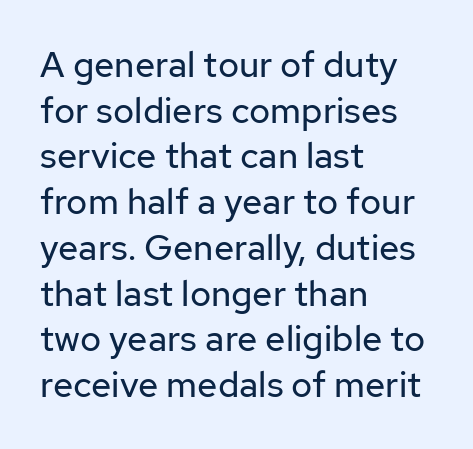
Q: Is the text bold? A: No.
Q: Is the text italic (slanted)? A: No, it is upright.
Q: Is the typeface a serif or a sans-serif typeface? A: Sans-serif.
Q: Is the text underlined? A: No.
Q: How is the paragraph aligned? A: Left-aligned.
Q: Is the spacing between letters normal or unusually wide? A: Normal.
Q: Is the spacing between lines tight, normal or loose? A: Normal.
Q: Width (condensed, normal, or wide)? A: Normal.
Q: Stroke contrast? A: Low.
Q: x-height? A: Medium.
Q: Monospaced? A: No.
